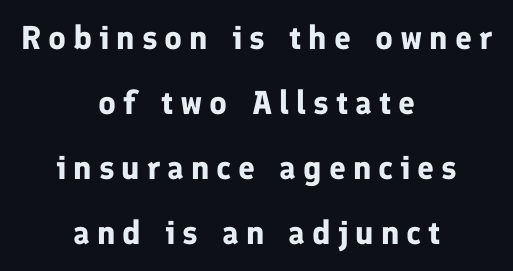
Q: Is the text bold? A: Yes.
Q: Is the text italic (slanted)? A: No, it is upright.
Q: Is the typeface a serif or a sans-serif typeface? A: Sans-serif.
Q: Is the text underlined? A: No.
Q: How is the paragraph aligned? A: Centered.
Q: Is the spacing between letters normal or unusually wide? A: Unusually wide.
Q: Is the spacing between lines tight, normal or loose? A: Loose.
Q: Width (condensed, normal, or wide)? A: Normal.
Q: Stroke contrast? A: Low.
Q: x-height? A: Medium.
Q: Monospaced? A: No.
